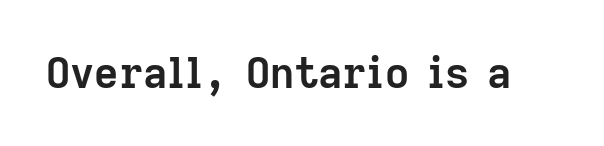
Q: Is the text bold? A: Yes.
Q: Is the text italic (slanted)? A: No, it is upright.
Q: Is the typeface a serif or a sans-serif typeface? A: Sans-serif.
Q: Is the text underlined? A: No.
Q: Is the spacing between letters normal or unusually wide? A: Normal.
Q: Width (condensed, normal, or wide)? A: Normal.
Q: Stroke contrast? A: Low.
Q: x-height? A: Medium.
Q: Monospaced? A: No.
